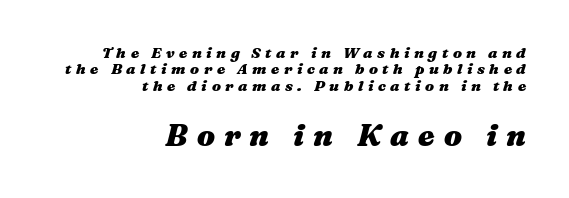
The image shows 30 px heavy, wide type, italic (leaning right); set right-aligned, tight line spacing (1.09x), unusually wide letter spacing (+0.3 em), not underlined; the second (bottom) block is 2.0x larger; medium stroke contrast and a medium x-height.
